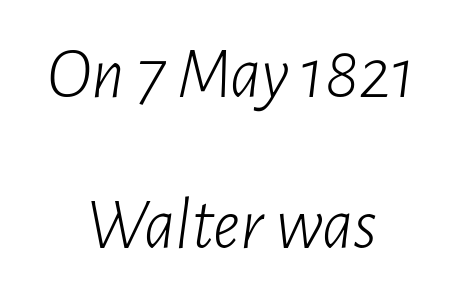
The image shows 73 px light, condensed type, italic (leaning right); set centered, loose line spacing (2.07x), normal letter spacing, not underlined; low stroke contrast and a medium x-height.
